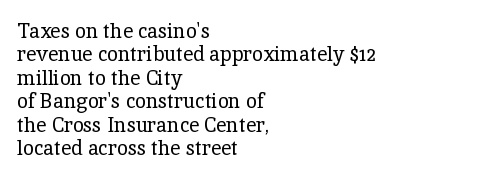
Q: Is the text bold? A: No.
Q: Is the text italic (slanted)? A: No, it is upright.
Q: Is the text underlined? A: No.
Q: How is the paragraph aligned? A: Left-aligned.
Q: Is the spacing between letters normal or unusually wide? A: Normal.
